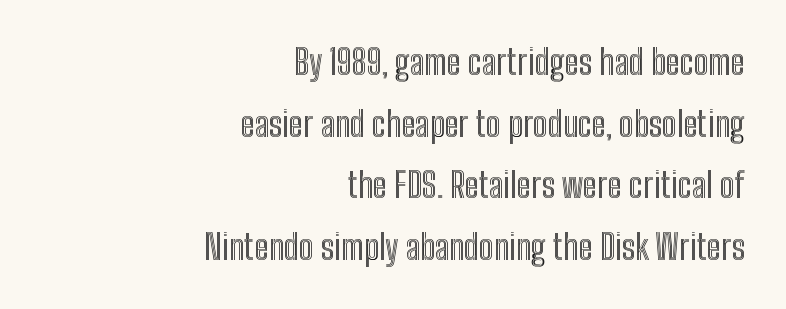
The space directly below the letters is spotless. All the whitespace from short lines collects on the left. Look at the tracking — it's just the regular setting, nothing added. Do the characters align in a grid? No, the font is proportional.
